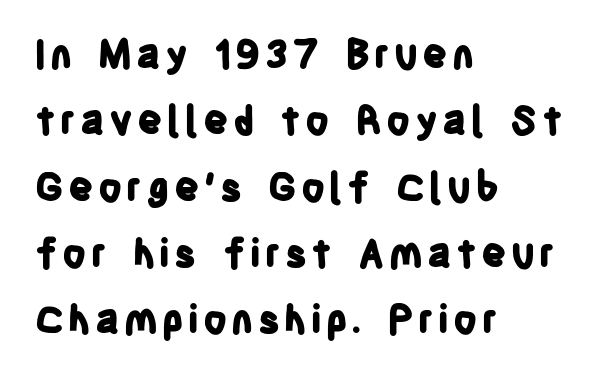
{"serif": "no", "italic": "no", "bold": "yes", "weight": "bold", "width": "condensed", "stroke_contrast": "low", "x_height": "large", "monospaced": "no", "underline": "no", "align": "left", "line_spacing": "normal", "line_spacing_ratio": 1.7, "glyph_px": 39}
